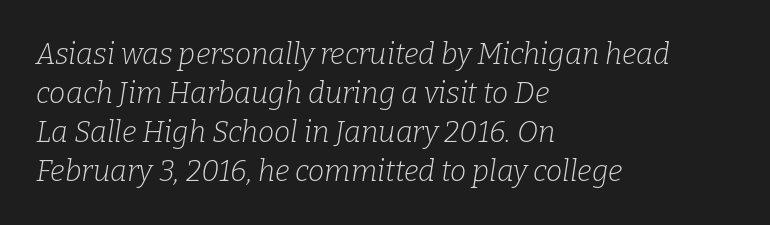
The font is comparable to plain body text, perhaps lighter. Nothing unusual about the tracking: characters are spaced as the font intends. Horizontal alignment here is leftward, the default for most running prose. Leading matches the norm, producing a regular column. Quick note: underline off. I'd call this a serif setting — the letters wear small feet.
